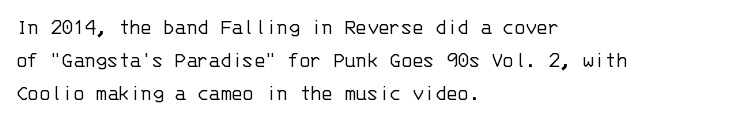
Honestly, the row spacing looks completely unremarkable. Caption: face not bold, strokes unweighted. Posture: vertical. This rendering features lettering with no underline. The setting favours the left margin, as ordinary paragraphs usually do.
